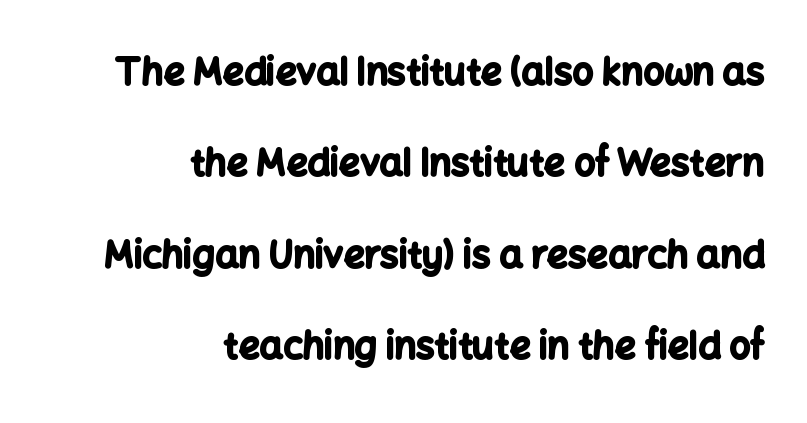
The image shows 37 px bold sans-serif type, upright; set right-aligned, loose line spacing (2.47x), normal letter spacing, not underlined; low stroke contrast and a medium x-height.
